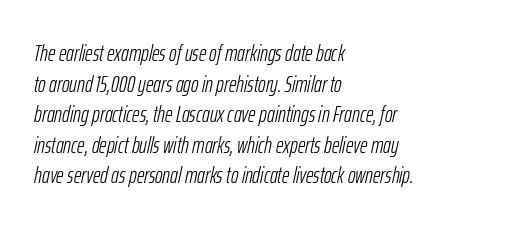
Q: Is the text bold? A: No.
Q: Is the text italic (slanted)? A: Yes, it leans right by about 12 degrees.
Q: Is the text underlined? A: No.
Q: How is the paragraph aligned? A: Left-aligned.
Q: Is the spacing between letters normal or unusually wide? A: Normal.
Q: Is the spacing between lines tight, normal or loose? A: Normal.
